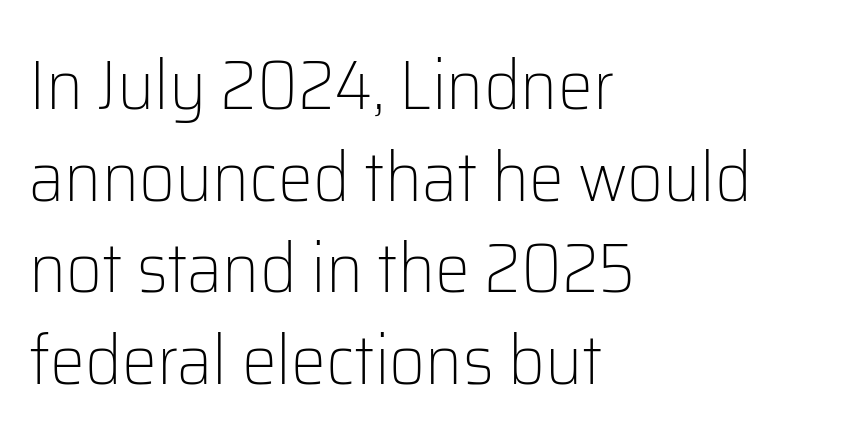
{"serif": "no", "italic": "no", "bold": "no", "weight": "light", "width": "normal", "stroke_contrast": "low", "x_height": "medium", "monospaced": "no", "underline": "no", "align": "left", "line_spacing": "normal", "line_spacing_ratio": 1.31, "letter_spacing": "normal", "letter_spacing_em": 0.0, "glyph_px": 70}
